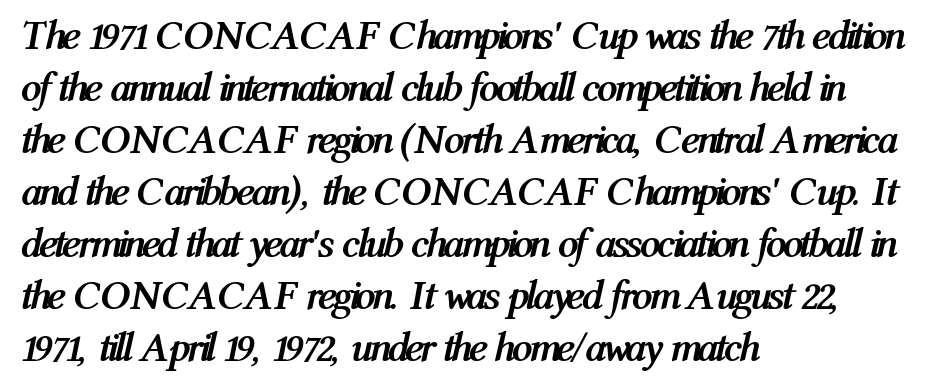
{"italic": "yes", "lean": "right", "slant_degrees": 12, "bold": "yes", "weight": "semibold", "width": "condensed", "stroke_contrast": "medium", "x_height": "medium", "monospaced": "no", "underline": "no", "align": "left", "line_spacing": "normal", "line_spacing_ratio": 1.27, "letter_spacing": "normal", "letter_spacing_em": 0.0, "glyph_px": 41}
